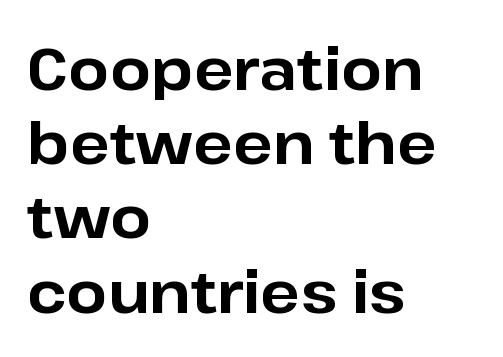
Q: Is the text bold? A: Yes.
Q: Is the text italic (slanted)? A: No, it is upright.
Q: Is the typeface a serif or a sans-serif typeface? A: Sans-serif.
Q: Is the text underlined? A: No.
Q: How is the paragraph aligned? A: Left-aligned.
Q: Is the spacing between letters normal or unusually wide? A: Normal.
Q: Is the spacing between lines tight, normal or loose? A: Normal.
Q: Width (condensed, normal, or wide)? A: Normal.
Q: Stroke contrast? A: Low.
Q: x-height? A: Medium.
Q: Monospaced? A: No.
